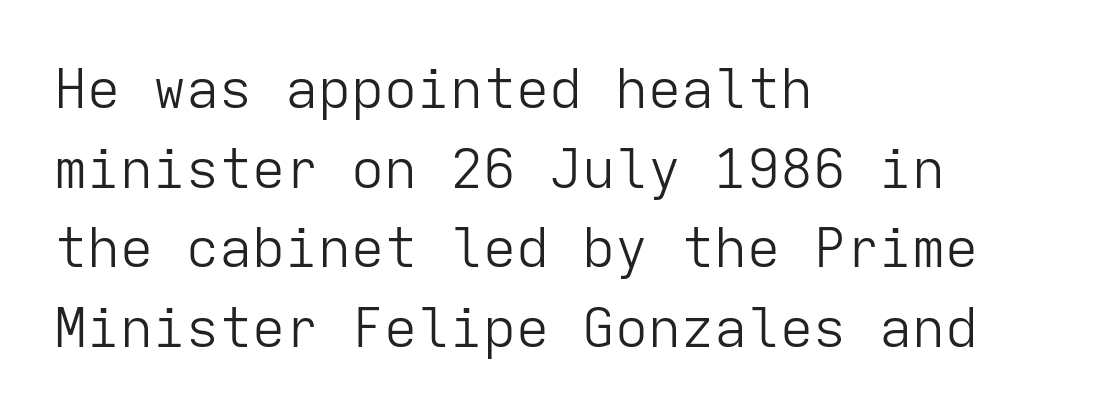
{"serif": "no", "italic": "no", "bold": "no", "weight": "light", "width": "normal", "stroke_contrast": "low", "x_height": "medium", "monospaced": "yes", "underline": "no", "align": "left", "line_spacing": "normal", "line_spacing_ratio": 1.45, "letter_spacing": "normal", "letter_spacing_em": 0.0, "glyph_px": 55}
